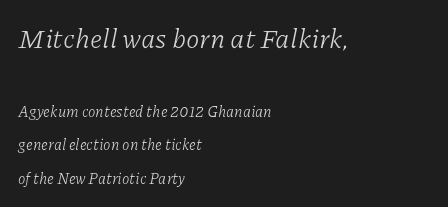
These glyphs show unthickened strokes, regular width or finer. In terms of posture, this sample is oblique. Standard letterfit; no display-style spreading of the glyphs. Does the bottom block carry the larger type? No, the top block does. Clear beneath every line of the passage.
